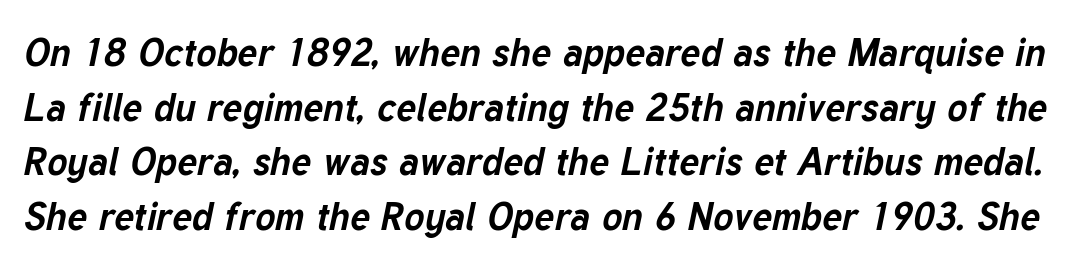
{"italic": "yes", "lean": "right", "slant_degrees": 12, "bold": "yes", "weight": "bold", "width": "normal", "stroke_contrast": "low", "x_height": "medium", "monospaced": "no", "underline": "no", "line_spacing": "normal", "line_spacing_ratio": 1.44, "letter_spacing": "normal", "letter_spacing_em": 0.0, "glyph_px": 38}
